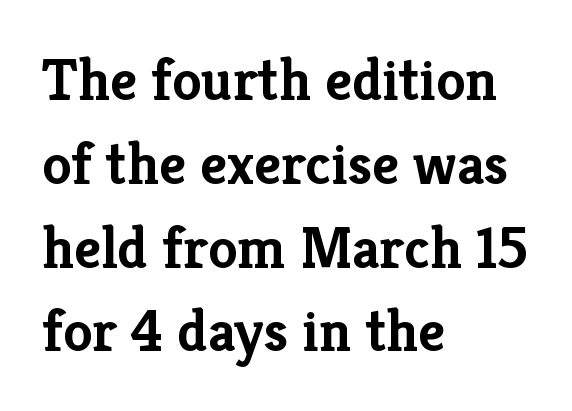
The image shows 59 px semibold serif type, upright; set left-aligned, normal line spacing (1.42x), normal letter spacing, not underlined; low stroke contrast and a medium x-height.
